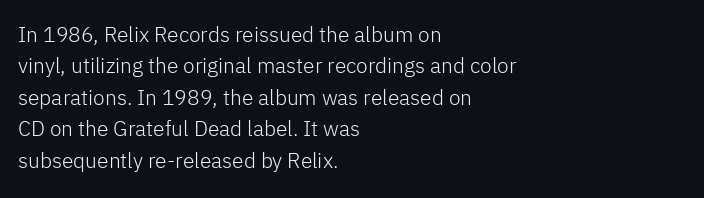
The image shows 21 px text type, upright; set left-aligned, normal line spacing (1.5x), normal letter spacing, not underlined.
